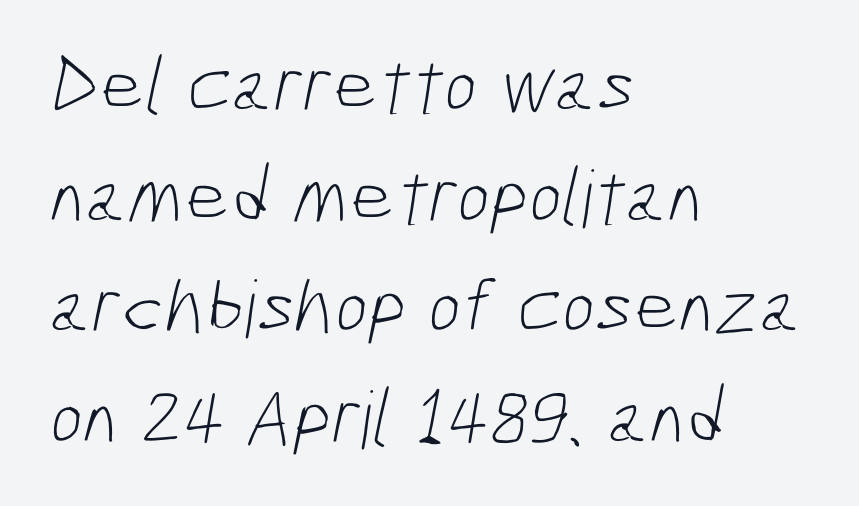
Q: Is the text bold? A: No.
Q: Is the typeface a serif or a sans-serif typeface? A: Sans-serif.
Q: Is the text underlined? A: No.
Q: How is the paragraph aligned? A: Left-aligned.
Q: Is the spacing between letters normal or unusually wide? A: Normal.
Q: Is the spacing between lines tight, normal or loose? A: Normal.
Q: Width (condensed, normal, or wide)? A: Condensed.
Q: Stroke contrast? A: Low.
Q: x-height? A: Medium.
Q: Monospaced? A: No.
